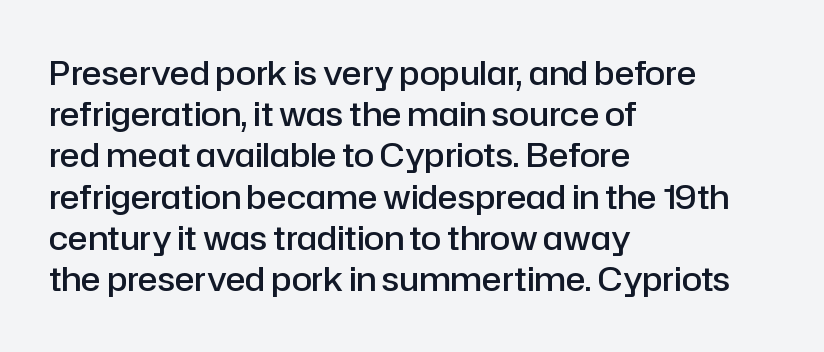
Alignment: flush left. The rows are spaced the way most documents space them. You can tell from the bare stems that sans-serif type was used. Is there any slant? The stems are plumb. The glyphs have the mass of a demibold cut, below bold.
